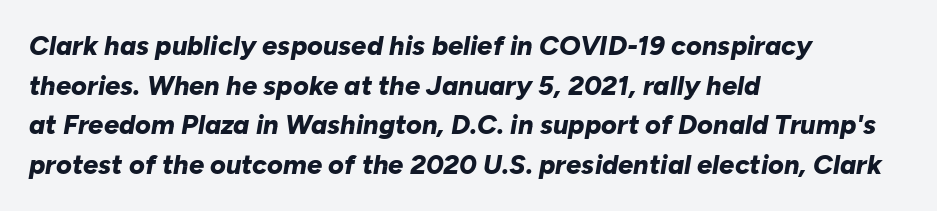
{"italic": "yes", "lean": "right", "slant_degrees": 10, "bold": "yes", "underline": "no", "align": "left", "line_spacing": "normal", "line_spacing_ratio": 1.47, "letter_spacing": "normal", "letter_spacing_em": 0.0, "glyph_px": 27}
